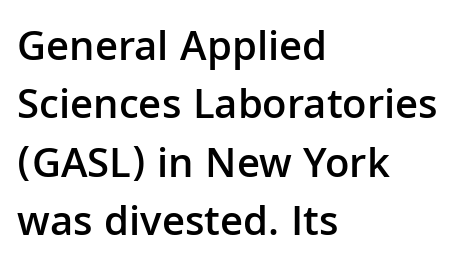
The image shows 43 px semibold sans-serif type, upright; set left-aligned, normal line spacing (1.36x), normal letter spacing, not underlined; low stroke contrast and a medium x-height.
